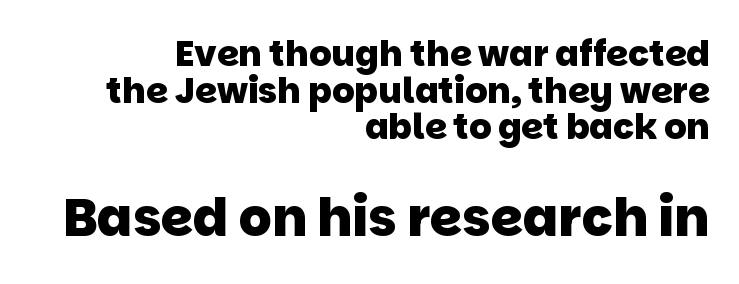
Q: Is the text bold? A: Yes.
Q: Is the typeface a serif or a sans-serif typeface? A: Sans-serif.
Q: Is the text underlined? A: No.
Q: How is the paragraph aligned? A: Right-aligned.
Q: Is the spacing between letters normal or unusually wide? A: Normal.
Q: Is the spacing between lines tight, normal or loose? A: Tight.
Q: Which block of text is set in a larger size, the first (top) or the second (bottom)? A: The second (bottom) one.
Q: Width (condensed, normal, or wide)? A: Normal.
Q: Stroke contrast? A: Low.
Q: x-height? A: Large.
Q: Monospaced? A: No.
